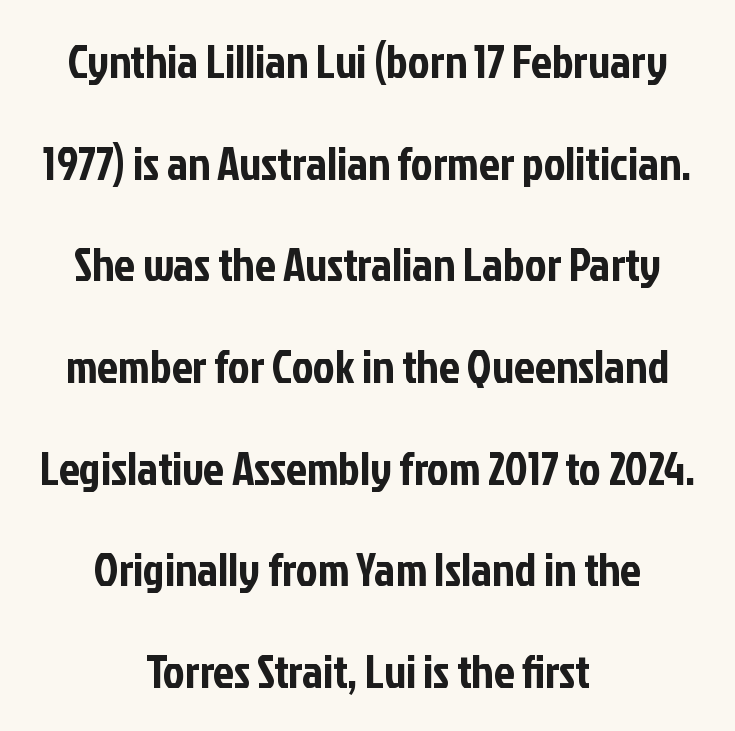
The image shows 46 px condensed sans-serif type, upright; set centered, loose line spacing (2.21x), normal letter spacing, not underlined; low stroke contrast and a medium x-height.
